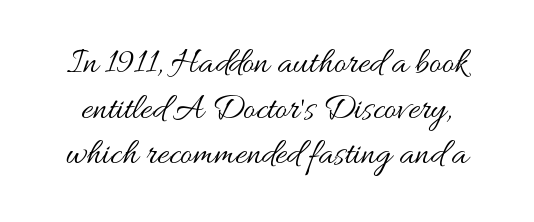
Q: Is the text bold? A: No.
Q: Is the text italic (slanted)? A: Yes.
Q: Is the text underlined? A: No.
Q: Is the spacing between letters normal or unusually wide? A: Normal.
Q: Is the spacing between lines tight, normal or loose? A: Normal.
Q: Width (condensed, normal, or wide)? A: Wide.
Q: Stroke contrast? A: Medium.
Q: x-height? A: Small.
Q: Monospaced? A: No.
